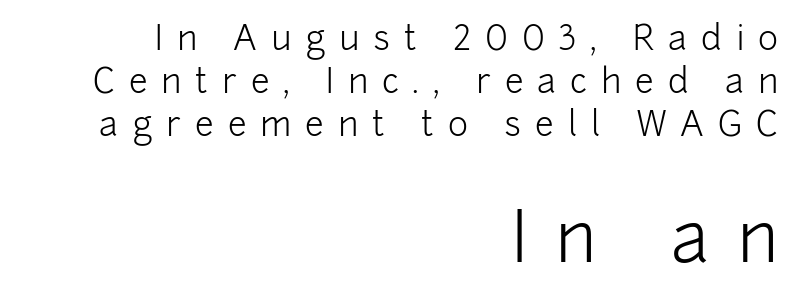
Q: Is the text bold? A: No.
Q: Is the text italic (slanted)? A: No, it is upright.
Q: Is the typeface a serif or a sans-serif typeface? A: Sans-serif.
Q: Is the text underlined? A: No.
Q: How is the paragraph aligned? A: Right-aligned.
Q: Is the spacing between letters normal or unusually wide? A: Unusually wide.
Q: Is the spacing between lines tight, normal or loose? A: Normal.
Q: Which block of text is set in a larger size, the first (top) or the second (bottom)? A: The second (bottom) one.
Q: Width (condensed, normal, or wide)? A: Normal.
Q: Stroke contrast? A: Low.
Q: x-height? A: Medium.
Q: Monospaced? A: No.
